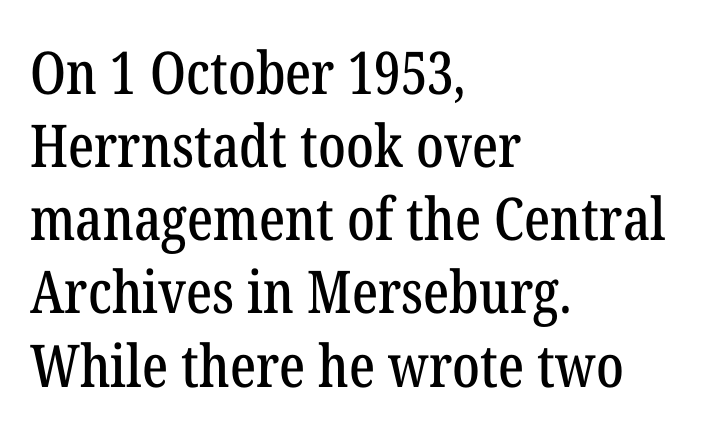
Compared with a centered layout, this one pins lines to the left instead. The letters advance in unequal steps, a hallmark of proportional type. Designer's note — italics off, roman on. Decoration check: the copy has no underline. Little horizontal feet cap the strokes, marking this as serif type. Tracking value appears to be zero — textbook default spacing.
